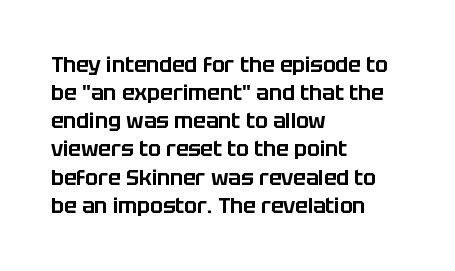
Teacher's note: observe the even left margin — that is flush-left alignment. No italicization has been applied; the sample stays upright. Clear beneath every line of the passage. Honestly, the letter spacing is just normal — you wouldn't notice it. A typesetter would call this leading conventional body-copy spacing.
